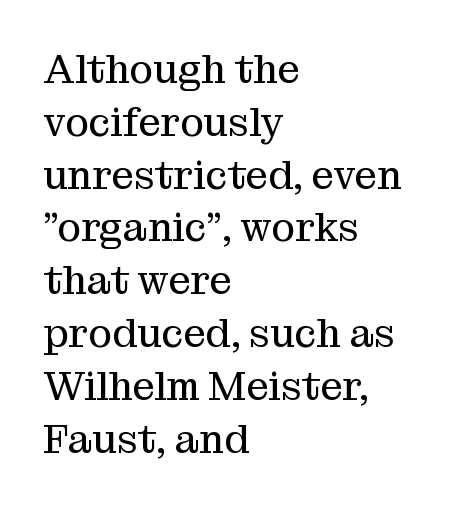
Is the letter spacing exaggerated? No — it looks like the ordinary default. The letters stand straight up with perfectly vertical stems. The foot of each line stays bare and open. Regarding serifs, this sample has them. Spacing verdict: proportional, widths tailored to each character. Bold? No — there's no thickening of the strokes.
